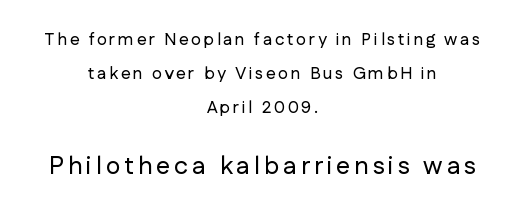
Every stem runs plumb, perpendicular to the baseline. A student would notice the bottom passage is typeset larger than what precedes it. Unmarked baselines from the first word to the last. Whoever set this chose breathing room over compactness in the vertical rhythm. A centered setting, common on invitations and titles, is used for this passage.
